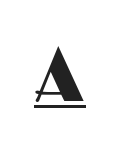
The image shows 76 px wide sans-serif type, upright; set unusually wide letter spacing (+0.41 em), underlined; high stroke contrast and a medium x-height.
